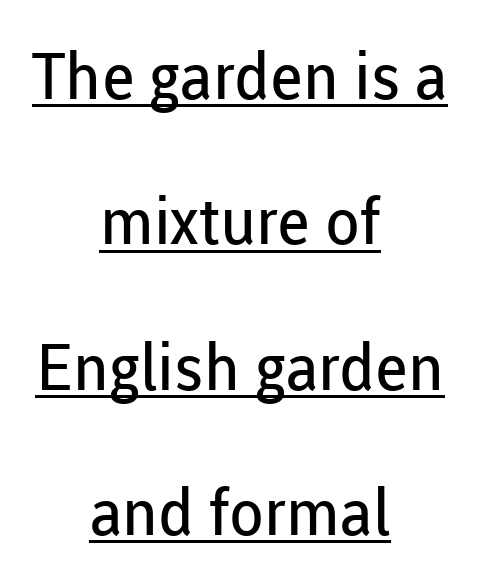
{"serif": "no", "italic": "no", "bold": "no", "weight": "regular", "width": "normal", "stroke_contrast": "low", "x_height": "medium", "monospaced": "no", "underline": "yes", "align": "center", "line_spacing": "loose", "line_spacing_ratio": 2.27, "letter_spacing": "normal", "letter_spacing_em": 0.0, "glyph_px": 64}
